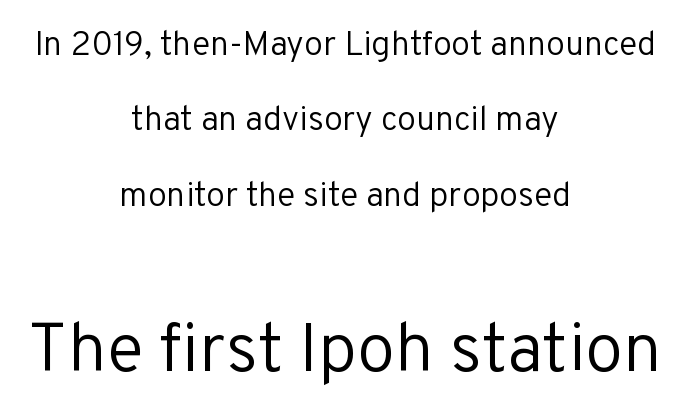
Q: Is the text bold? A: No.
Q: Is the text italic (slanted)? A: No, it is upright.
Q: Is the typeface a serif or a sans-serif typeface? A: Sans-serif.
Q: Is the text underlined? A: No.
Q: How is the paragraph aligned? A: Centered.
Q: Is the spacing between letters normal or unusually wide? A: Normal.
Q: Is the spacing between lines tight, normal or loose? A: Loose.
Q: Which block of text is set in a larger size, the first (top) or the second (bottom)? A: The second (bottom) one.
Q: Width (condensed, normal, or wide)? A: Normal.
Q: Stroke contrast? A: Low.
Q: x-height? A: Medium.
Q: Monospaced? A: No.
